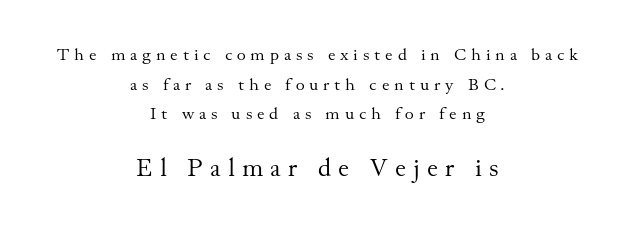
Each word looks stretched out because of the extra space between its letters. Whoever set this made the second block the dominant, larger element. Unmarked baselines from the first word to the last. Every row of glyphs is offset so its center matches the block's center. On a weight scale, this lands at 450 or below. Does the lettering tilt? It doesn't — this is upright.
